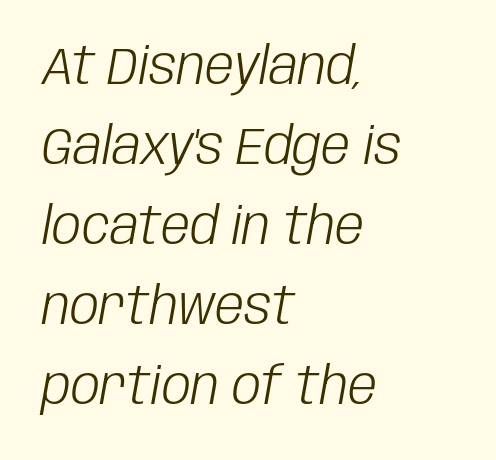
{"italic": "yes", "lean": "right", "slant_degrees": 10, "bold": "no", "weight": "light", "width": "condensed", "stroke_contrast": "low", "x_height": "large", "monospaced": "no", "underline": "no", "align": "left", "line_spacing": "normal", "line_spacing_ratio": 1.54, "letter_spacing": "normal", "letter_spacing_em": 0.0, "glyph_px": 52}
